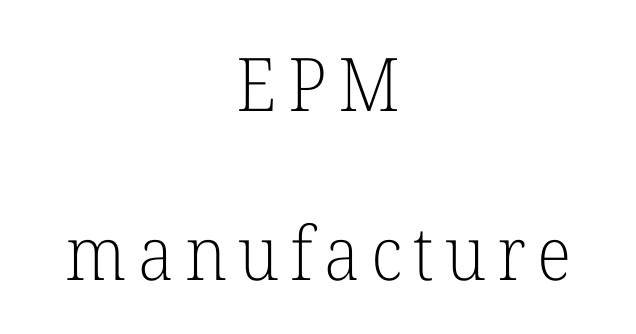
{"serif": "yes", "italic": "no", "bold": "no", "weight": "light", "width": "normal", "stroke_contrast": "low", "x_height": "medium", "monospaced": "no", "underline": "no", "align": "center", "line_spacing": "loose", "line_spacing_ratio": 2.29, "glyph_px": 74}
